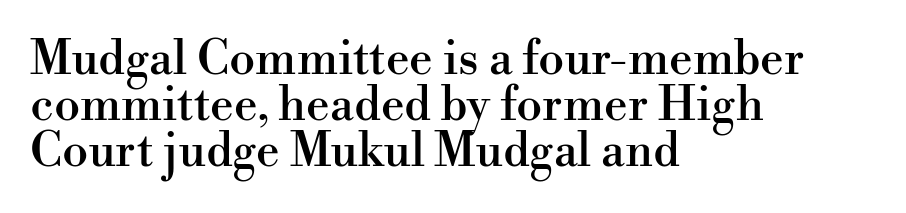
{"serif": "yes", "italic": "no", "width": "normal", "stroke_contrast": "high", "x_height": "small", "monospaced": "no", "underline": "no", "align": "left", "line_spacing": "tight", "line_spacing_ratio": 0.98, "letter_spacing": "normal", "letter_spacing_em": 0.0, "glyph_px": 47}
